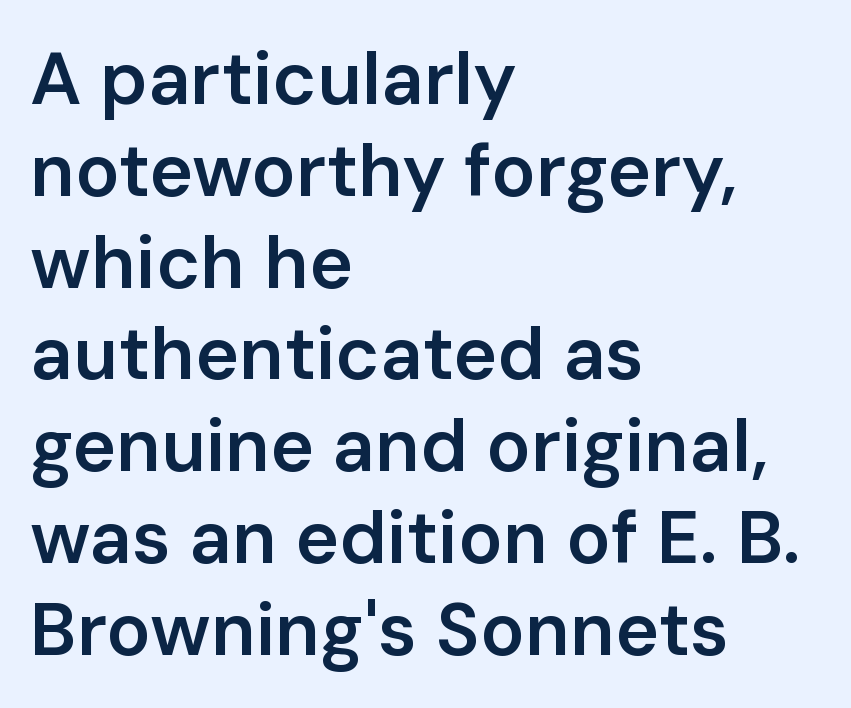
Q: Is the text bold? A: Semi-bold.
Q: Is the text italic (slanted)? A: No, it is upright.
Q: Is the typeface a serif or a sans-serif typeface? A: Sans-serif.
Q: Is the text underlined? A: No.
Q: How is the paragraph aligned? A: Left-aligned.
Q: Is the spacing between letters normal or unusually wide? A: Normal.
Q: Width (condensed, normal, or wide)? A: Normal.
Q: Stroke contrast? A: Low.
Q: x-height? A: Medium.
Q: Monospaced? A: No.
